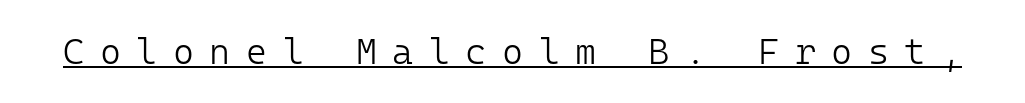
What decoration does the sample have? An underline. Every character here occupies the same horizontal width, giving the sample a typewriter-like rhythm. Is this a sans? Yes — the strokes have no serifs. A light-to-regular cut is what we see here. Does the lettering tilt? It doesn't — this is upright. The face used here is rendered with a markedly widened letterfit.
